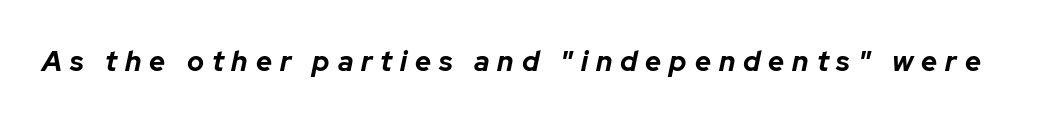
How heavy is the stroke? Heavy — this is a bold. Inter-character spacing is expanded well beyond the font's built-in metrics. This sample has the flowing, uneven cadence of proportional lettering. Style check: oblique. The glyphs are unaccompanied by any horizontal stroke below them.
